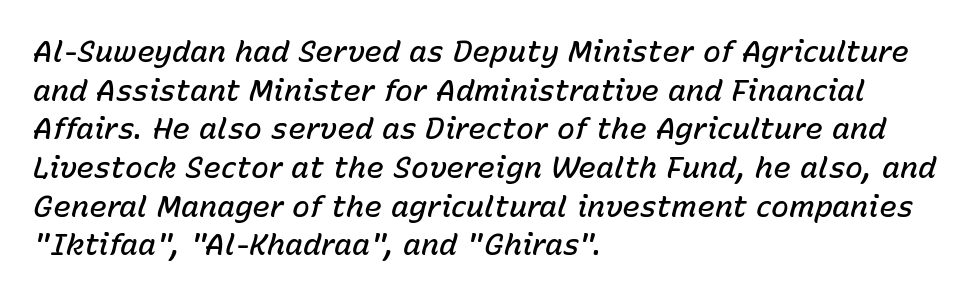
The image shows 30 px semibold type, italic (leaning right); set left-aligned, normal line spacing (1.29x), normal letter spacing, not underlined; low stroke contrast and a medium x-height.
